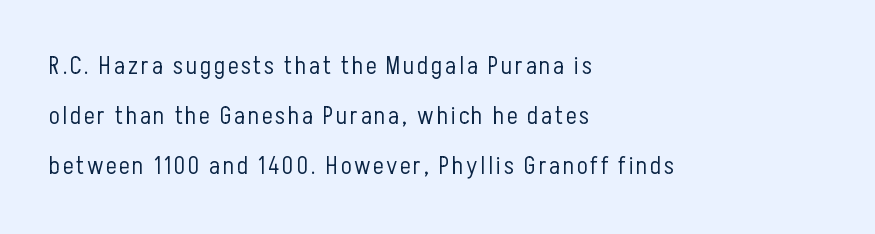
Designer's note — italics off, roman on. Each new line begins a long way beneath the previous one. Line beginnings align vertically; line endings do not. Ink coverage per letter is moderate at most. Each row of text sits above clean, open space.
